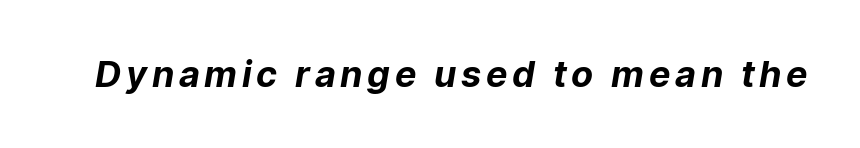
{"serif": "no", "bold": "yes", "weight": "bold", "width": "normal", "stroke_contrast": "low", "x_height": "medium", "monospaced": "no", "underline": "no", "glyph_px": 36}
